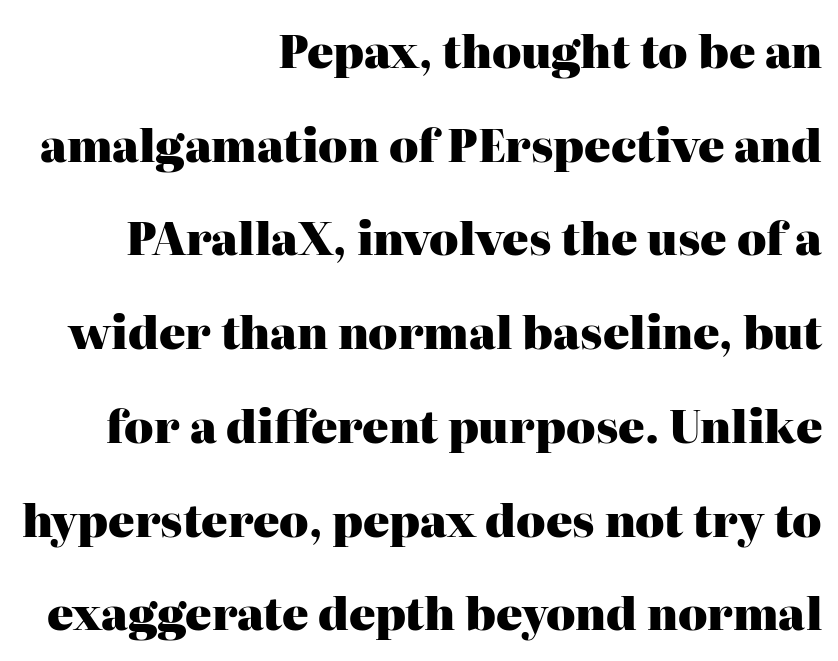
It's the straight-up-and-down kind of type. Regarding leading, the lines here are spaced well apart. Has an underline been added? It has not. A flush-right, rag-left setting is used for this passage.
